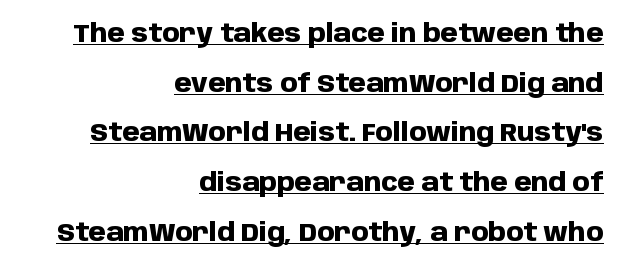
The image shows 25 px bold type, upright; set right-aligned, loose line spacing (1.99x), normal letter spacing, underlined.
